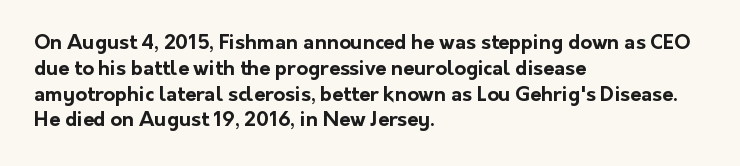
{"italic": "no", "bold": "yes", "underline": "no", "align": "left", "line_spacing": "normal", "line_spacing_ratio": 1.29, "letter_spacing": "normal", "letter_spacing_em": 0.0, "glyph_px": 20}
